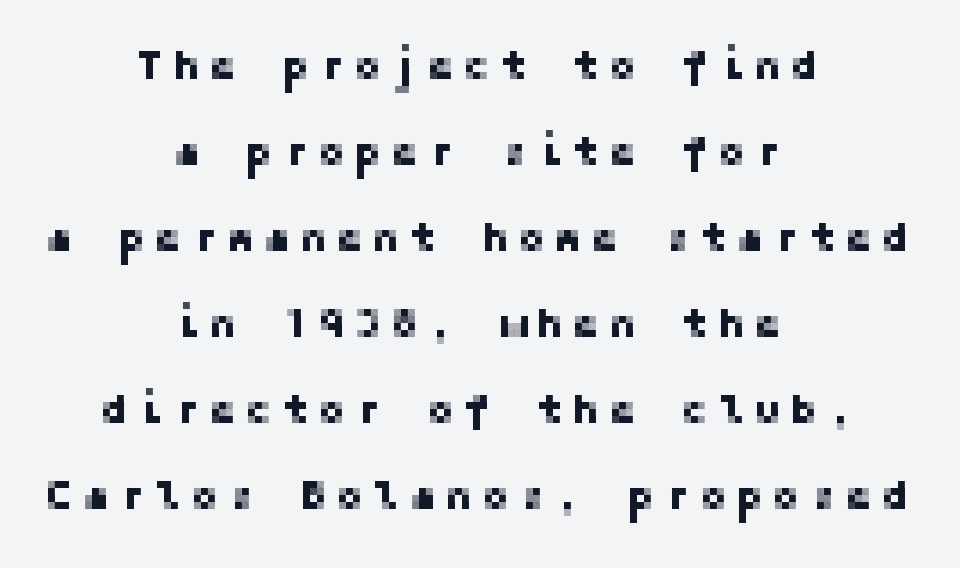
The image shows 41 px sans-serif type, upright; set centered, loose line spacing (2.1x), unusually wide letter spacing (+0.22 em), not underlined; low stroke contrast and a medium x-height.
